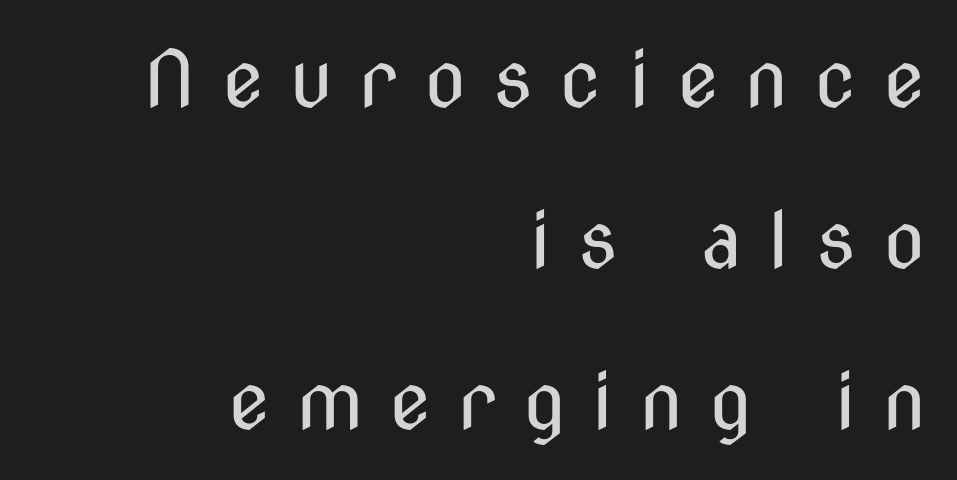
The image shows 77 px regular-weight, condensed sans-serif type, upright; set right-aligned, loose line spacing (2.09x), unusually wide letter spacing (+0.34 em), not underlined; medium stroke contrast and a medium x-height.
